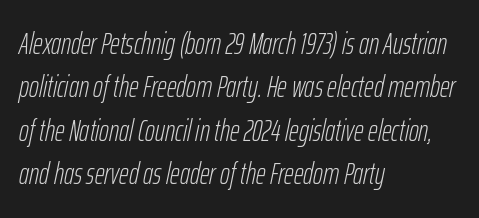
The rendering uses natural spacing where letterforms have individual widths. Posture: slanted. Nobody touched the tracking dial on this one. The strokes are not fattened; the text isn't bold. The text block is weighted toward the left margin, trailing off unevenly rightward.
